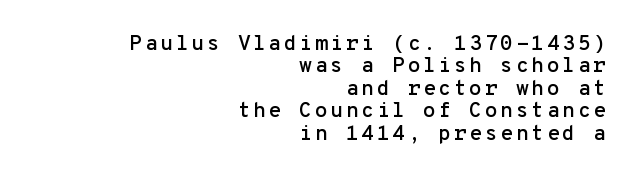
Just letters on the line, the space beneath them empty. A flush-right, rag-left setting is used for this passage. The axis of the letterforms is exactly vertical. The block of text is dense from top to bottom, with scant space between rows.
